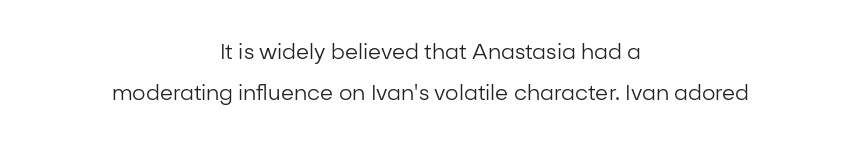
The image shows 21 px text type, upright; set centered, loose line spacing (1.97x), normal letter spacing, not underlined.
